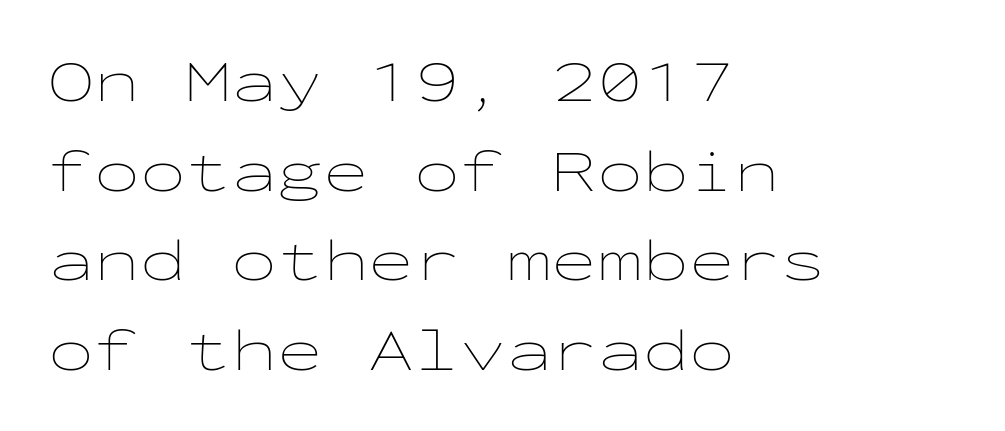
The image shows 61 px thin, wide type, upright, monospaced; set left-aligned, normal line spacing (1.47x), normal letter spacing, not underlined; low stroke contrast and a medium x-height.
